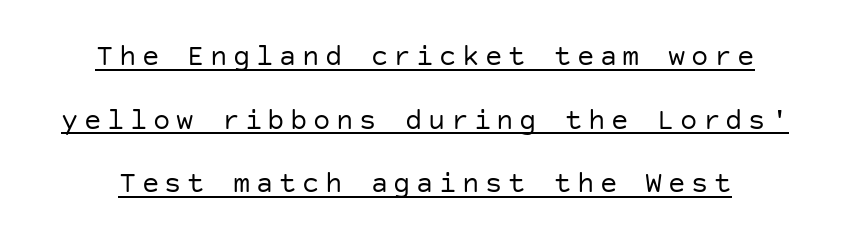
A continuous stroke trails under the words, as in a hyperlink. The strokes carry an ordinary text weight at most. What kind of face is this? One without serifs — a sans. The letters stand straight up with perfectly vertical stems. Does the leading feel generous? Absolutely, it's lavish.
